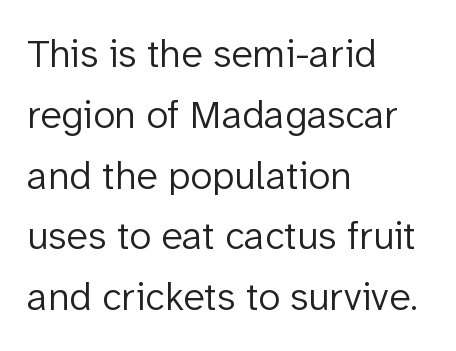
Q: Is the text bold? A: No.
Q: Is the text italic (slanted)? A: No, it is upright.
Q: Is the typeface a serif or a sans-serif typeface? A: Sans-serif.
Q: Is the text underlined? A: No.
Q: How is the paragraph aligned? A: Left-aligned.
Q: Is the spacing between letters normal or unusually wide? A: Normal.
Q: Is the spacing between lines tight, normal or loose? A: Normal.
Q: Width (condensed, normal, or wide)? A: Normal.
Q: Stroke contrast? A: Low.
Q: x-height? A: Medium.
Q: Monospaced? A: No.
